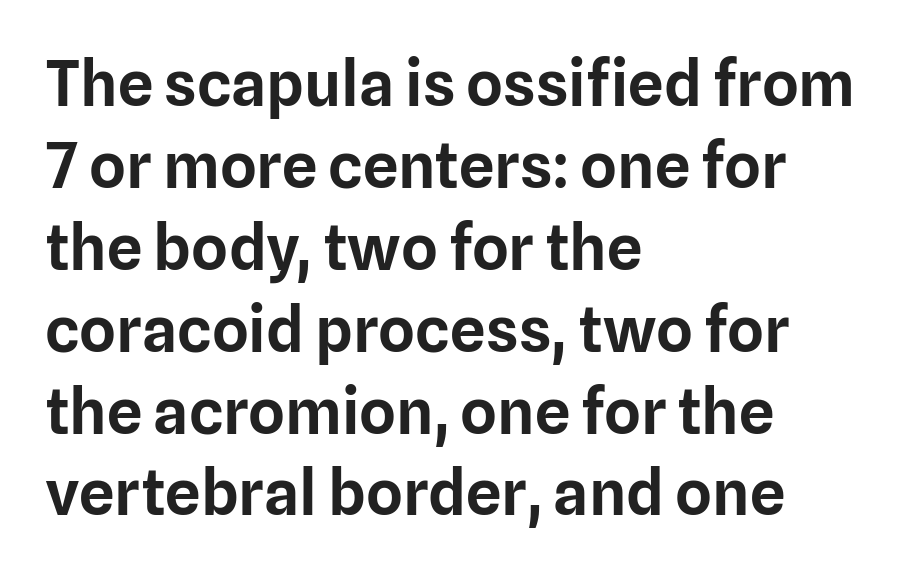
Is this a fixed-width face? No — the glyphs have proportional, varying widths. Vertical spacing — default. A roman cut, with each character standing at attention. The letterforms sit shoulder to shoulder at normal distance. Type without underlining. The letters carry no serifs — their stems end cleanly without finishing strokes.
